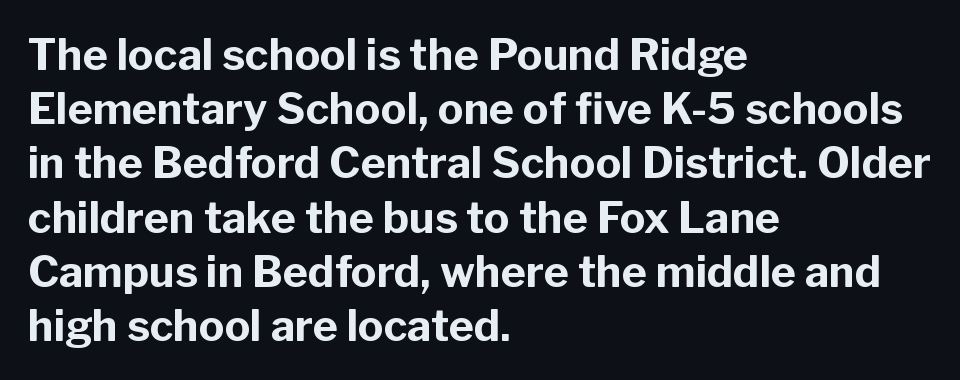
{"serif": "no", "italic": "no", "bold": "yes", "weight": "bold", "width": "normal", "stroke_contrast": "low", "x_height": "medium", "monospaced": "no", "underline": "no", "align": "left", "line_spacing": "normal", "line_spacing_ratio": 1.26, "letter_spacing": "normal", "letter_spacing_em": 0.0, "glyph_px": 43}
